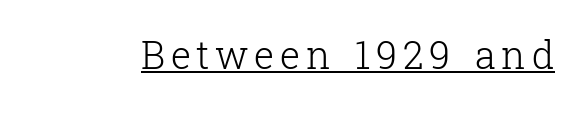
The image shows 38 px light serif type, upright; set underlined; low stroke contrast and a medium x-height.
